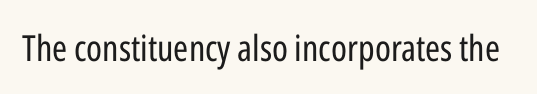
Q: Is the text bold? A: No.
Q: Is the text italic (slanted)? A: No, it is upright.
Q: Is the typeface a serif or a sans-serif typeface? A: Sans-serif.
Q: Is the text underlined? A: No.
Q: Is the spacing between letters normal or unusually wide? A: Normal.
Q: Width (condensed, normal, or wide)? A: Condensed.
Q: Stroke contrast? A: Low.
Q: x-height? A: Medium.
Q: Monospaced? A: No.
